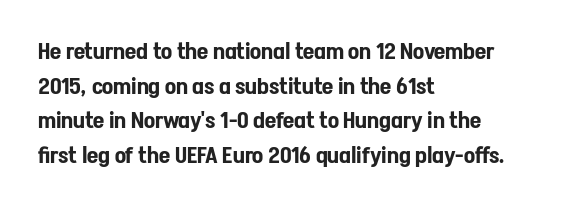
{"italic": "no", "underline": "no", "align": "left", "line_spacing": "normal", "line_spacing_ratio": 1.51, "letter_spacing": "normal", "letter_spacing_em": 0.0, "glyph_px": 23}
